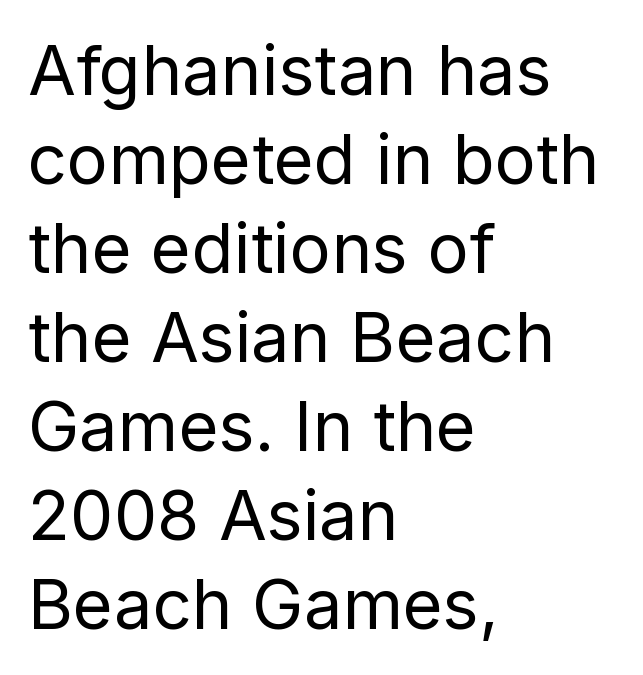
{"serif": "no", "italic": "no", "bold": "no", "weight": "regular", "width": "normal", "stroke_contrast": "low", "x_height": "medium", "monospaced": "no", "underline": "no", "align": "left", "line_spacing": "normal", "line_spacing_ratio": 1.29, "letter_spacing": "normal", "letter_spacing_em": 0.0, "glyph_px": 69}
